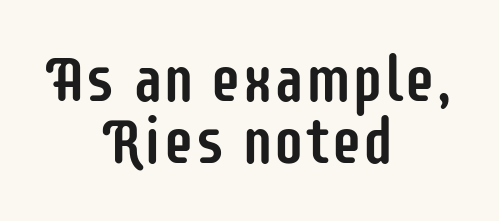
In terms of leading, this rendering errs on the cramped side. Check where the strokes stop: nothing finishes them off — pure sans. Style check: upright. Proportional: the letters do not fall into vertical columns. Glyph-to-glyph distance matches everyday printed text. Does the copy run flush right? No — it is centered line by line.
